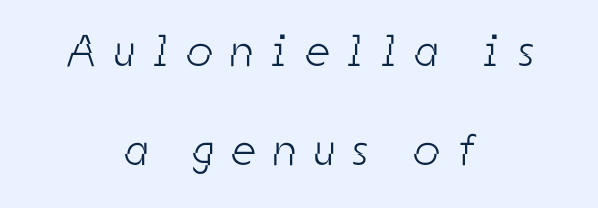
The image shows 45 px light, condensed sans-serif type; set centered, loose line spacing (2.19x), unusually wide letter spacing (+0.41 em), not underlined; low stroke contrast and a medium x-height.
